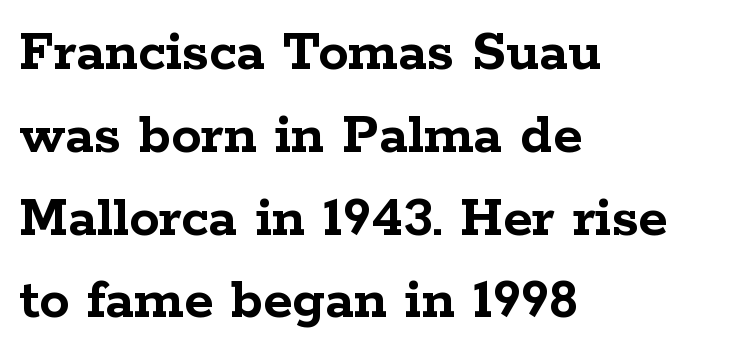
Q: Is the text bold? A: Yes.
Q: Is the text italic (slanted)? A: No, it is upright.
Q: Is the typeface a serif or a sans-serif typeface? A: Serif.
Q: Is the text underlined? A: No.
Q: How is the paragraph aligned? A: Left-aligned.
Q: Is the spacing between letters normal or unusually wide? A: Normal.
Q: Is the spacing between lines tight, normal or loose? A: Normal.
Q: Width (condensed, normal, or wide)? A: Wide.
Q: Stroke contrast? A: Low.
Q: x-height? A: Medium.
Q: Monospaced? A: No.
